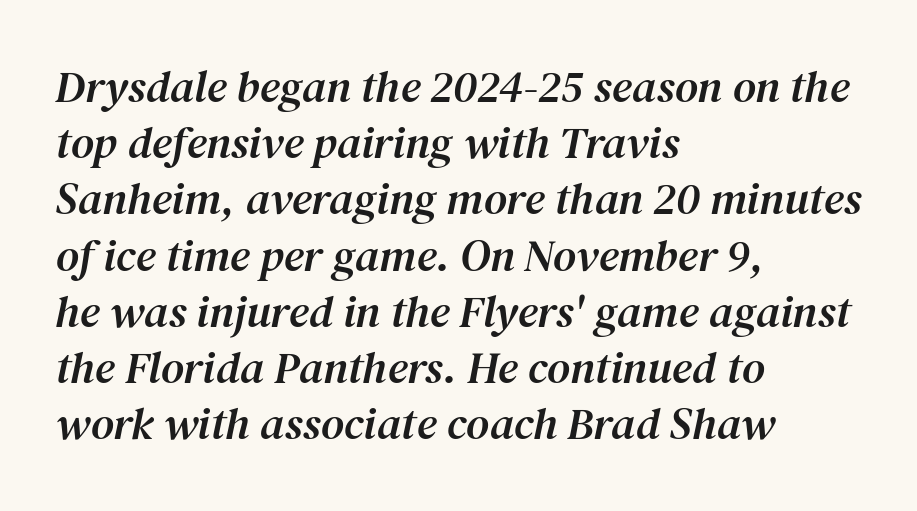
{"serif": "yes", "italic": "yes", "lean": "right", "slant_degrees": 12, "width": "normal", "stroke_contrast": "medium", "x_height": "medium", "monospaced": "no", "underline": "no", "align": "left", "line_spacing": "normal", "line_spacing_ratio": 1.25, "letter_spacing": "normal", "letter_spacing_em": 0.0, "glyph_px": 45}
